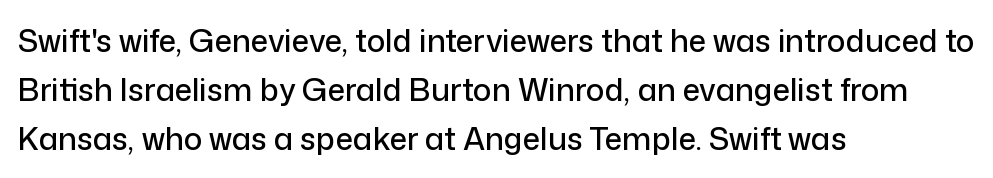
In CSS terms this would be text-align: left. The block of text has a typical density, with ordinary space between rows. No feet cap the strokes, marking this as sans-serif type. Varying glyph widths throughout — classic text-font behaviour. Underlining? Definitely not there. The type is set solid horizontally, with unmodified tracking.
